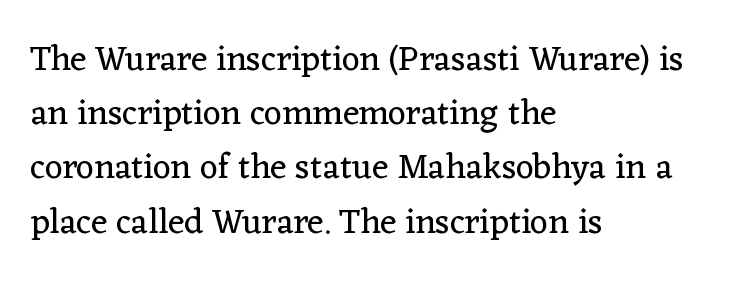
Q: Is the text bold? A: No.
Q: Is the text italic (slanted)? A: No, it is upright.
Q: Is the typeface a serif or a sans-serif typeface? A: Serif.
Q: Is the text underlined? A: No.
Q: How is the paragraph aligned? A: Left-aligned.
Q: Is the spacing between letters normal or unusually wide? A: Normal.
Q: Is the spacing between lines tight, normal or loose? A: Normal.
Q: Width (condensed, normal, or wide)? A: Normal.
Q: Stroke contrast? A: Low.
Q: x-height? A: Medium.
Q: Monospaced? A: No.
